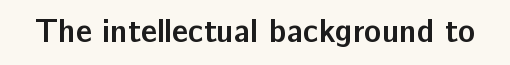
{"serif": "no", "italic": "no", "bold": "yes", "weight": "semibold", "width": "normal", "stroke_contrast": "low", "x_height": "medium", "monospaced": "no", "underline": "no", "letter_spacing": "normal", "letter_spacing_em": 0.0, "glyph_px": 32}
